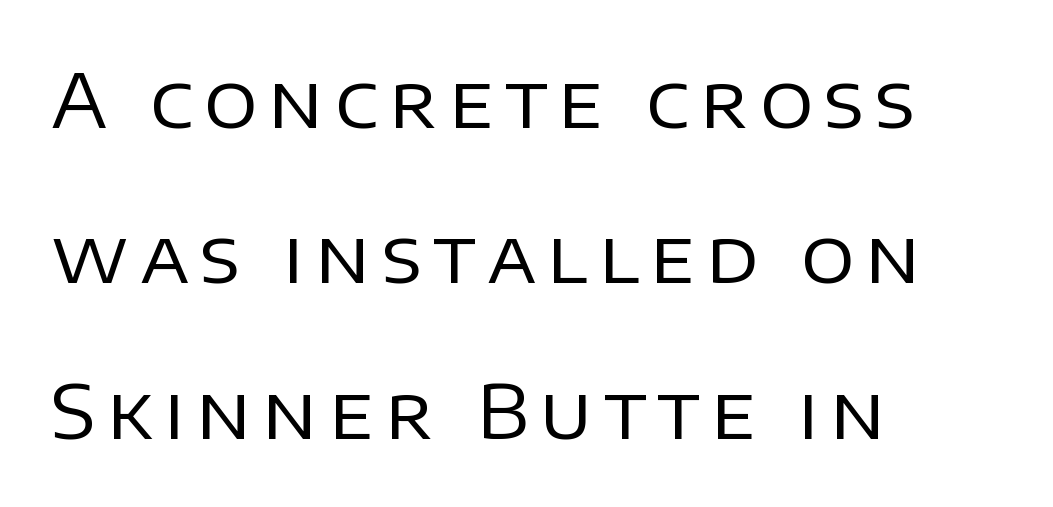
The letters carry no serifs — their stems end cleanly without finishing strokes. You could fit nearly another row in the gap between these rows. Is the block centered? No — it sits flush against the left margin. Italic: no, the glyphs are upright roman. Think of a printed novel: that variable character pitch is what you see here. The characters are drawn with everyday or finer stroke widths.
